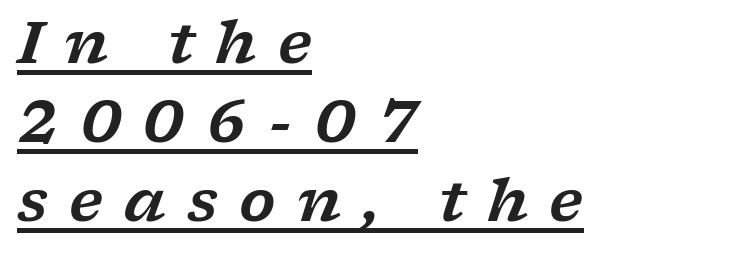
The image shows 59 px wide serif type, italic (leaning right); set left-aligned, normal line spacing (1.34x), unusually wide letter spacing (+0.36 em), underlined; low stroke contrast and a medium x-height.
